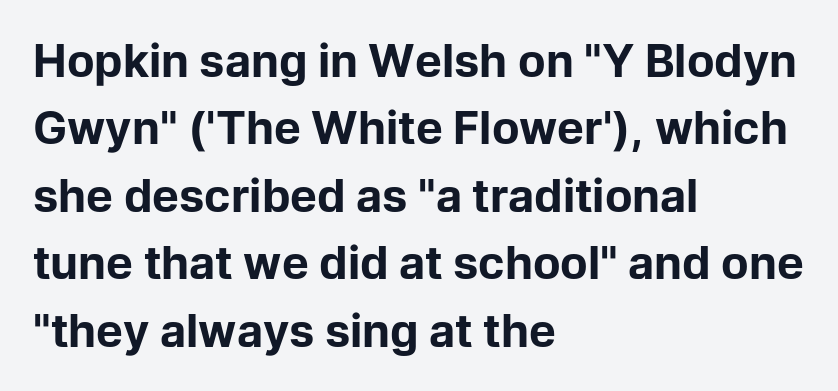
Q: Is the text bold? A: Yes.
Q: Is the text italic (slanted)? A: No, it is upright.
Q: Is the typeface a serif or a sans-serif typeface? A: Sans-serif.
Q: Is the text underlined? A: No.
Q: How is the paragraph aligned? A: Left-aligned.
Q: Is the spacing between letters normal or unusually wide? A: Normal.
Q: Is the spacing between lines tight, normal or loose? A: Normal.
Q: Width (condensed, normal, or wide)? A: Normal.
Q: Stroke contrast? A: Low.
Q: x-height? A: Medium.
Q: Monospaced? A: No.
